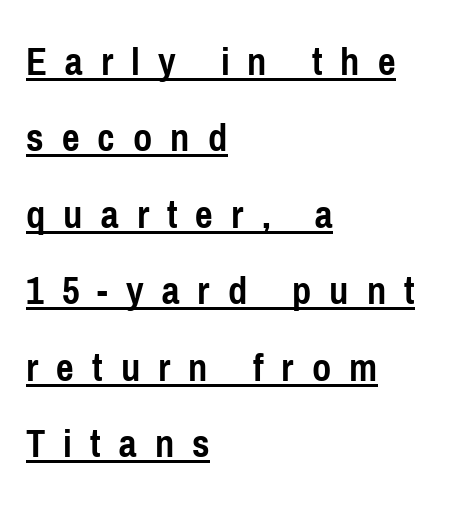
{"serif": "no", "italic": "no", "bold": "yes", "weight": "semibold", "width": "condensed", "stroke_contrast": "low", "x_height": "medium", "monospaced": "no", "underline": "yes", "align": "left", "line_spacing_ratio": 1.82, "letter_spacing": "wide", "letter_spacing_em": 0.43, "glyph_px": 42}
